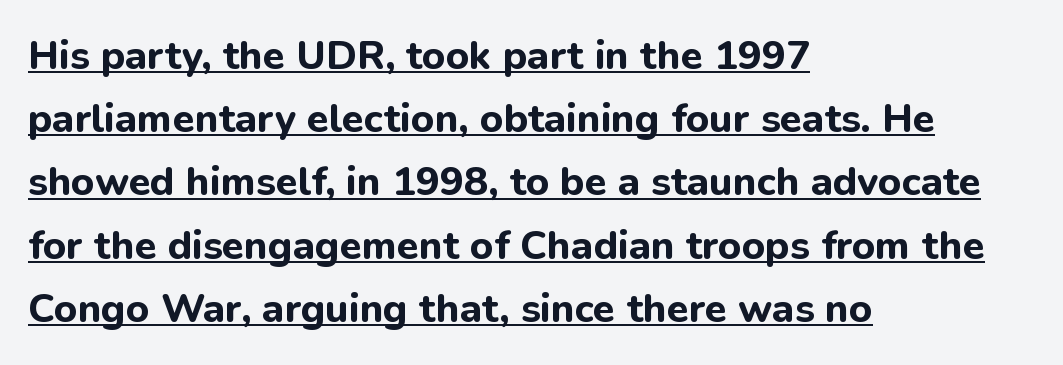
{"serif": "no", "italic": "no", "bold": "yes", "weight": "bold", "width": "normal", "stroke_contrast": "low", "x_height": "medium", "monospaced": "no", "underline": "yes", "align": "left", "line_spacing": "normal", "line_spacing_ratio": 1.58, "letter_spacing": "normal", "letter_spacing_em": 0.0, "glyph_px": 40}
